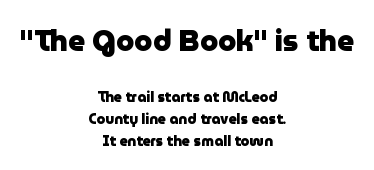
The image shows 29 px heavy sans-serif type, upright; set centered, normal line spacing (1.55x), normal letter spacing, not underlined; the first (top) block is 2.07x larger; low stroke contrast and a medium x-height.
